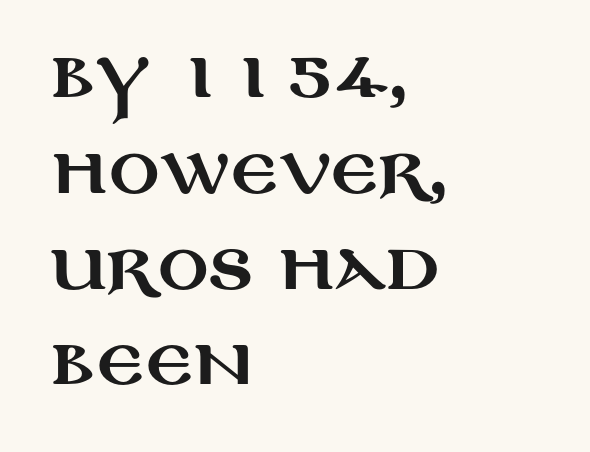
The image shows 63 px wide sans-serif type, upright; set left-aligned, normal line spacing (1.52x), normal letter spacing, not underlined; medium stroke contrast and a large x-height.
